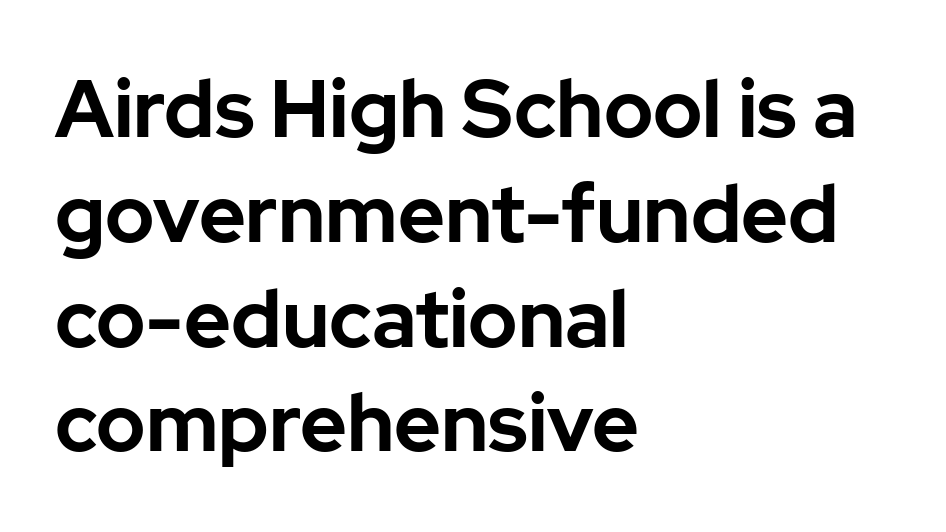
{"serif": "no", "italic": "no", "bold": "yes", "weight": "bold", "width": "normal", "stroke_contrast": "low", "x_height": "medium", "monospaced": "no", "underline": "no", "align": "left", "line_spacing": "normal", "line_spacing_ratio": 1.31, "letter_spacing": "normal", "letter_spacing_em": 0.0, "glyph_px": 80}
